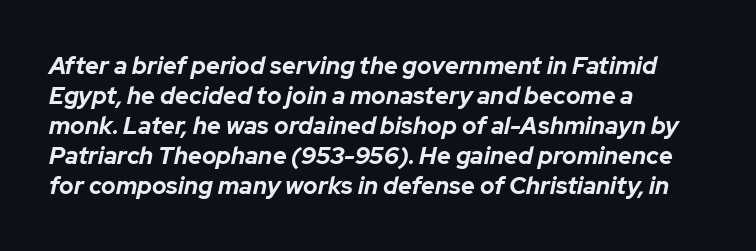
Q: Is the text bold? A: Yes.
Q: Is the text italic (slanted)? A: Yes, it leans right by about 12 degrees.
Q: Is the text underlined? A: No.
Q: How is the paragraph aligned? A: Left-aligned.
Q: Is the spacing between letters normal or unusually wide? A: Normal.
Q: Is the spacing between lines tight, normal or loose? A: Normal.
